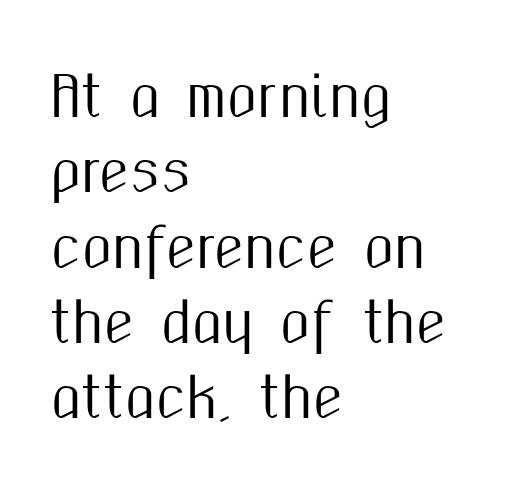
Q: Is the text italic (slanted)? A: No, it is upright.
Q: Is the typeface a serif or a sans-serif typeface? A: Sans-serif.
Q: Is the text underlined? A: No.
Q: How is the paragraph aligned? A: Left-aligned.
Q: Is the spacing between letters normal or unusually wide? A: Normal.
Q: Is the spacing between lines tight, normal or loose? A: Normal.
Q: Width (condensed, normal, or wide)? A: Condensed.
Q: Stroke contrast? A: Medium.
Q: x-height? A: Medium.
Q: Monospaced? A: No.
